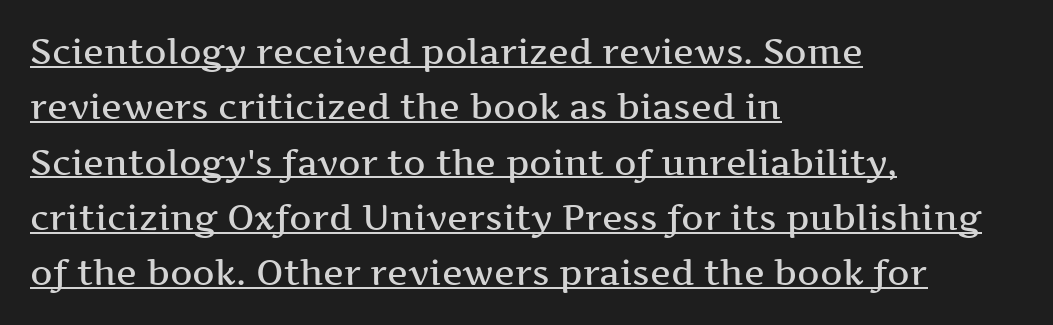
Q: Is the text bold? A: Semi-bold.
Q: Is the text italic (slanted)? A: No, it is upright.
Q: Is the typeface a serif or a sans-serif typeface? A: Serif.
Q: Is the text underlined? A: Yes.
Q: How is the paragraph aligned? A: Left-aligned.
Q: Is the spacing between letters normal or unusually wide? A: Normal.
Q: Is the spacing between lines tight, normal or loose? A: Normal.
Q: Width (condensed, normal, or wide)? A: Wide.
Q: Stroke contrast? A: Medium.
Q: x-height? A: Medium.
Q: Monospaced? A: No.
